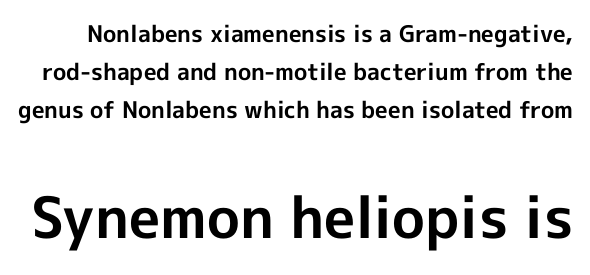
The image shows 57 px bold sans-serif type, upright; set normal line spacing (1.65x), normal letter spacing, not underlined; the second (bottom) block is 2.48x larger; a medium x-height.
